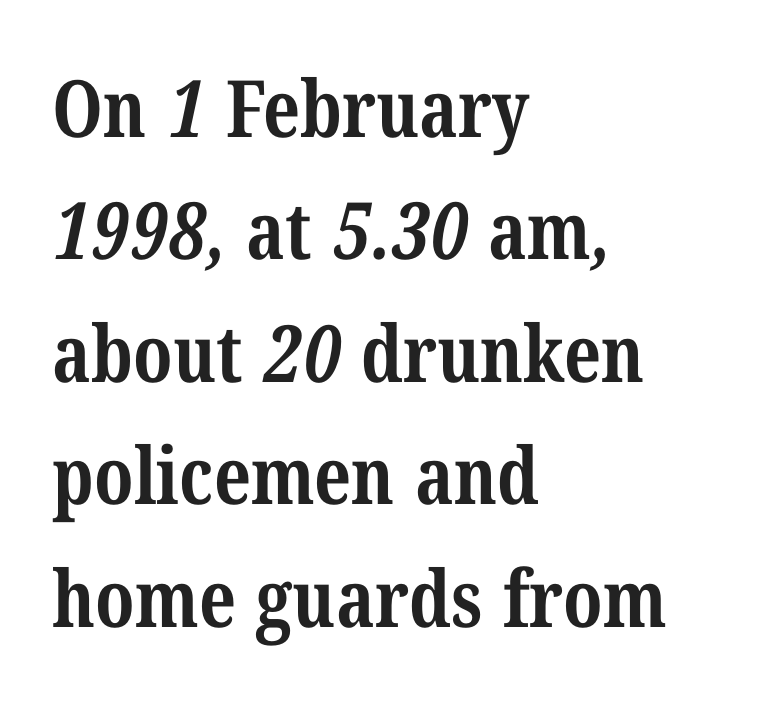
Q: Is the text bold? A: Yes.
Q: Is the typeface a serif or a sans-serif typeface? A: Serif.
Q: Is the text underlined? A: No.
Q: How is the paragraph aligned? A: Left-aligned.
Q: Is the spacing between letters normal or unusually wide? A: Normal.
Q: Is the spacing between lines tight, normal or loose? A: Normal.
Q: Width (condensed, normal, or wide)? A: Condensed.
Q: Stroke contrast? A: Medium.
Q: x-height? A: Medium.
Q: Monospaced? A: No.
